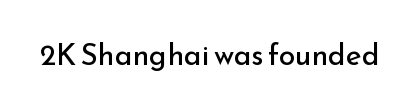
{"serif": "no", "italic": "no", "bold": "no", "weight": "regular", "width": "normal", "stroke_contrast": "low", "x_height": "small", "monospaced": "no", "underline": "no", "letter_spacing": "normal", "letter_spacing_em": 0.0, "glyph_px": 30}
